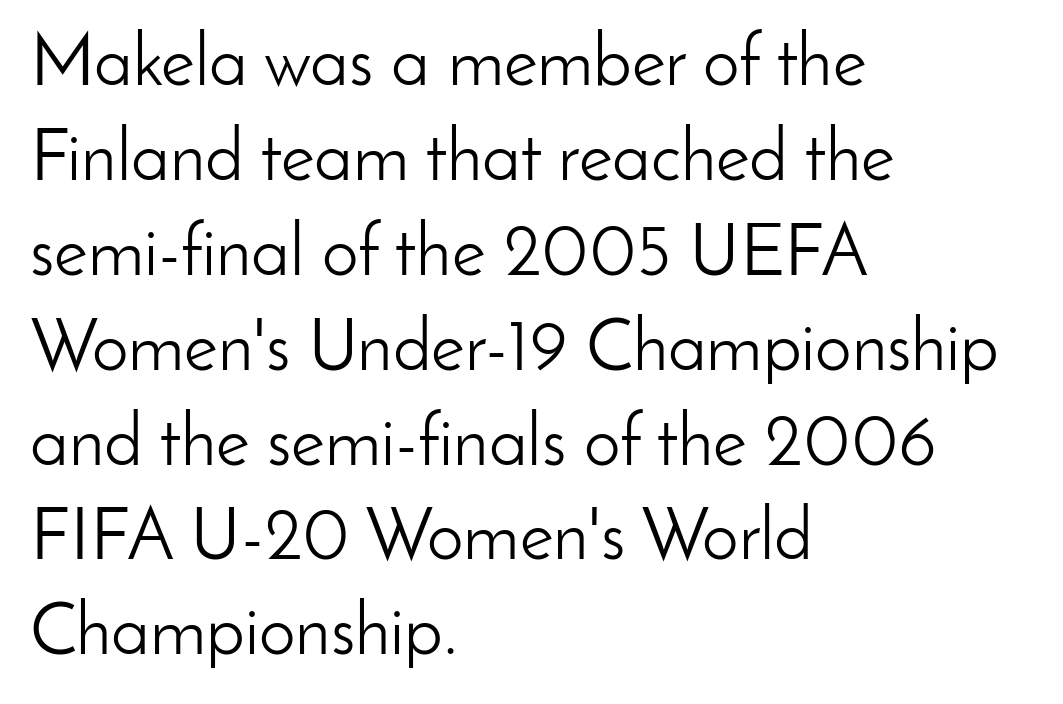
Type without underlining. The text was rendered using a sans face with plain stroke endings. Short note: letters normally spaced. Each letter keeps its own natural width here, so spacing adapts to shape. Ink coverage per letter is moderate at most.
